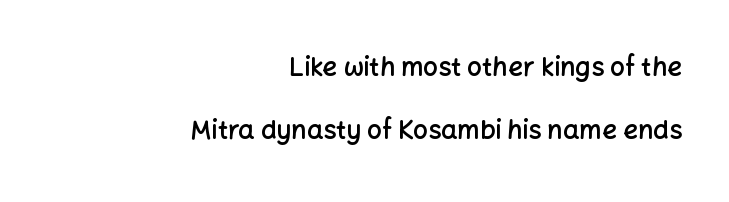
Q: Is the text bold? A: Semi-bold.
Q: Is the text italic (slanted)? A: No, it is upright.
Q: Is the text underlined? A: No.
Q: How is the paragraph aligned? A: Right-aligned.
Q: Is the spacing between letters normal or unusually wide? A: Normal.
Q: Is the spacing between lines tight, normal or loose? A: Loose.
